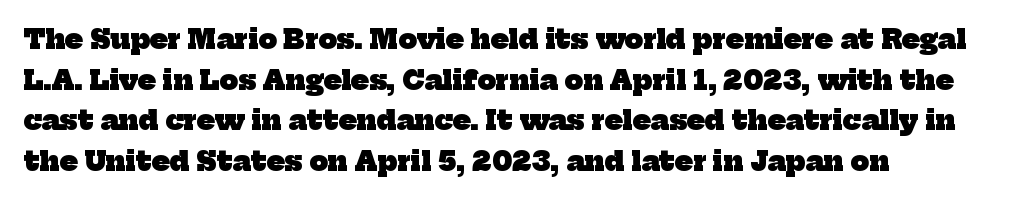
{"bold": "yes", "underline": "no", "align": "left", "line_spacing": "normal", "line_spacing_ratio": 1.56, "letter_spacing": "normal", "letter_spacing_em": 0.0, "glyph_px": 26}
